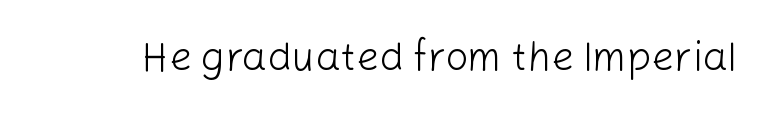
Do the characters align in a grid? No, the font is proportional. The letterforms sit shoulder to shoulder at normal distance. The typeface chosen for these lines omits serifs. Check the space under the baseline: it is left empty. Vertical stems look standard width or narrower in stroke. Designer's note — italics off, roman on.
